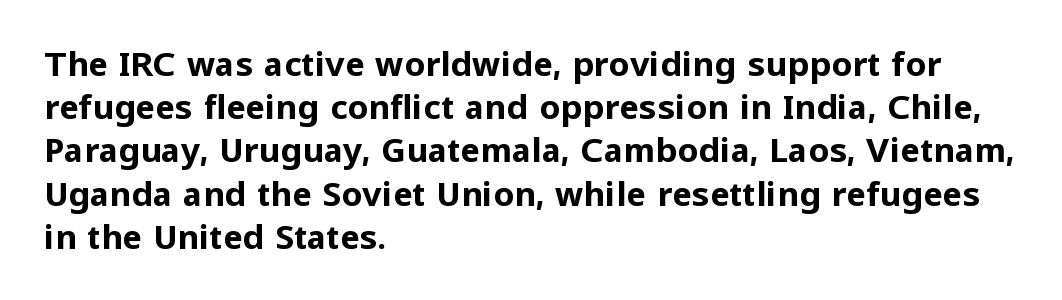
The image shows 33 px bold sans-serif type, upright; set left-aligned, normal line spacing (1.31x), normal letter spacing, not underlined; low stroke contrast and a medium x-height.
